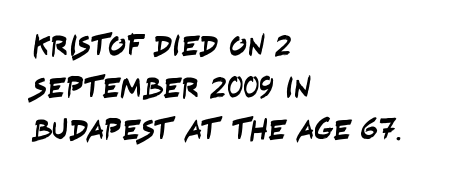
The image shows 30 px condensed sans-serif type; set left-aligned, normal line spacing (1.4x), normal letter spacing, not underlined; low stroke contrast and a large x-height.
